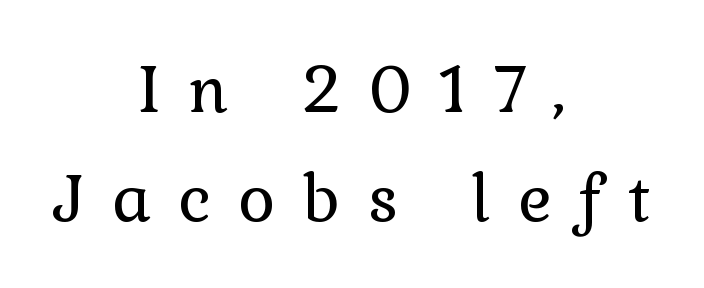
Q: Is the text bold? A: No.
Q: Is the text italic (slanted)? A: No, it is upright.
Q: Is the typeface a serif or a sans-serif typeface? A: Serif.
Q: Is the text underlined? A: No.
Q: How is the paragraph aligned? A: Centered.
Q: Is the spacing between letters normal or unusually wide? A: Unusually wide.
Q: Is the spacing between lines tight, normal or loose? A: Normal.
Q: Width (condensed, normal, or wide)? A: Normal.
Q: x-height? A: Medium.
Q: Monospaced? A: No.
